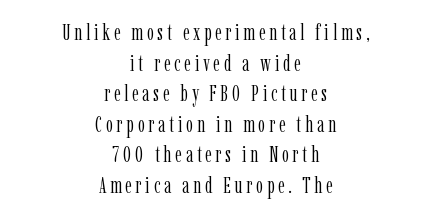
{"italic": "no", "bold": "no", "underline": "no", "align": "center", "line_spacing": "normal", "line_spacing_ratio": 1.33, "glyph_px": 23}
